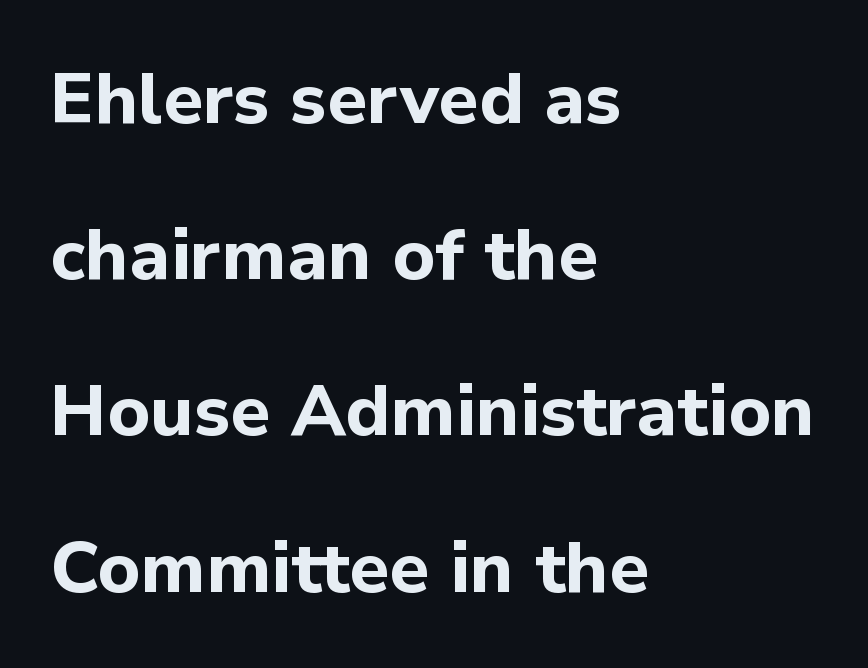
Students, note that the glyphs here touch the page at normal intervals. Honestly, there is no underline to notice here at all. Does the type have serifs? No, each stem ends abruptly. When letters stand straight like this, we call the style roman or upright. The passage shown stacks its lines with a broad gap. These lines are set flush left with a ragged right edge.
